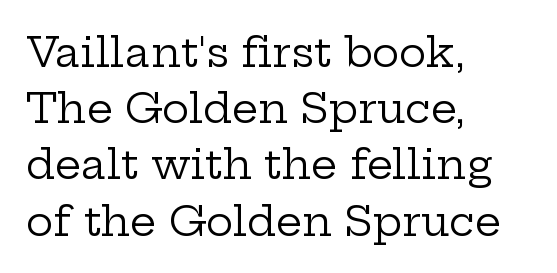
The image shows 41 px regular-weight, wide serif type, upright; set left-aligned, normal line spacing (1.37x), normal letter spacing, not underlined; low stroke contrast and a medium x-height.
